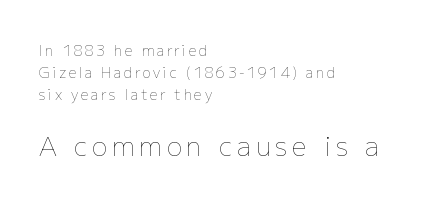
The typeface has the unassuming heft of standard copy or less. This sample keeps an unexceptional amount of space between lines. Here the second block reads like a headline and the first like body copy. Only glyphs here, with clear space below each row.
